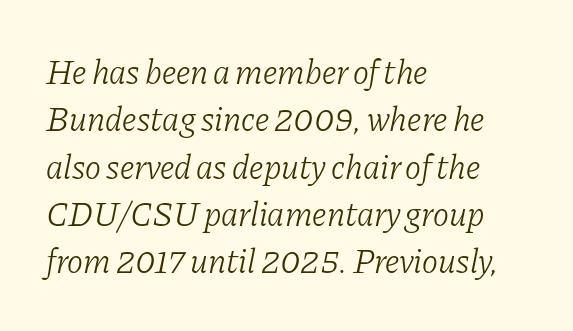
The block of text has a typical density, with ordinary space between rows. Classification — serif. Letters have the restrained weight of plain body copy at most. Each word holds together tightly as a unit, with standard inter-letter gaps. Honestly, there is no underline to notice here at all.
